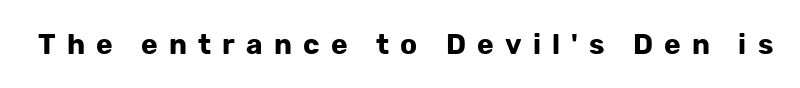
Q: Is the text bold? A: Yes.
Q: Is the text italic (slanted)? A: No, it is upright.
Q: Is the typeface a serif or a sans-serif typeface? A: Sans-serif.
Q: Is the text underlined? A: No.
Q: Is the spacing between letters normal or unusually wide? A: Unusually wide.
Q: Width (condensed, normal, or wide)? A: Normal.
Q: Stroke contrast? A: Low.
Q: x-height? A: Medium.
Q: Monospaced? A: No.
